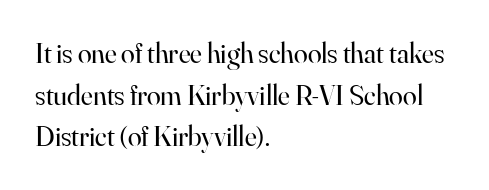
Q: Is the text bold? A: No.
Q: Is the text italic (slanted)? A: No, it is upright.
Q: Is the typeface a serif or a sans-serif typeface? A: Serif.
Q: Is the text underlined? A: No.
Q: How is the paragraph aligned? A: Left-aligned.
Q: Is the spacing between letters normal or unusually wide? A: Normal.
Q: Is the spacing between lines tight, normal or loose? A: Normal.
Q: Width (condensed, normal, or wide)? A: Normal.
Q: Stroke contrast? A: High.
Q: x-height? A: Small.
Q: Monospaced? A: No.
